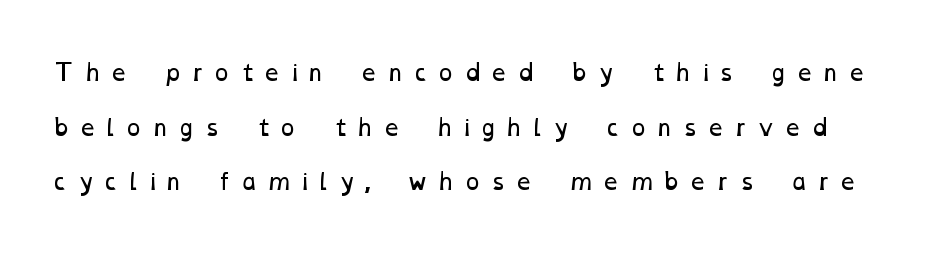
A great deal of white space separates one row of letters from the next. The space directly below the letters is spotless. The font sits on the lighter half of the weight spectrum, regular included. The rendering inserts visible extra space after every character.
